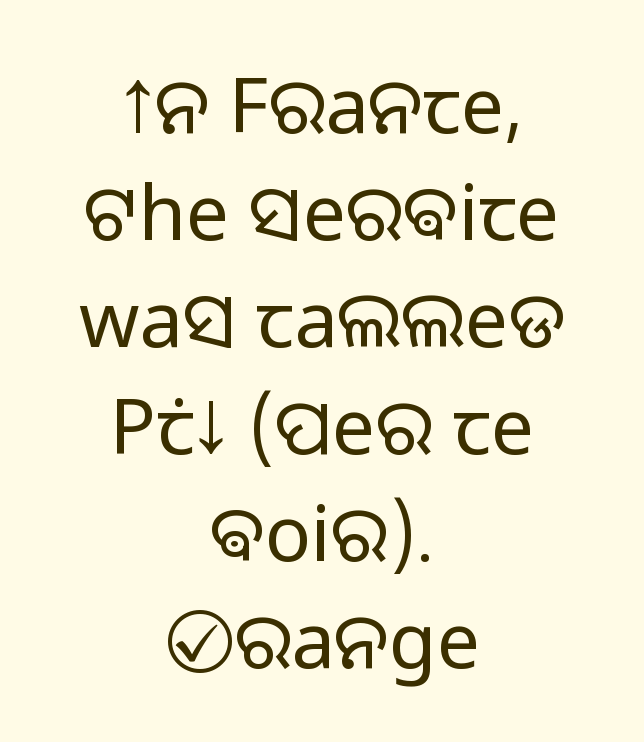
The image shows 77 px light sans-serif type, upright; set centered, normal line spacing (1.39x), normal letter spacing, not underlined; low stroke contrast and a medium x-height.
